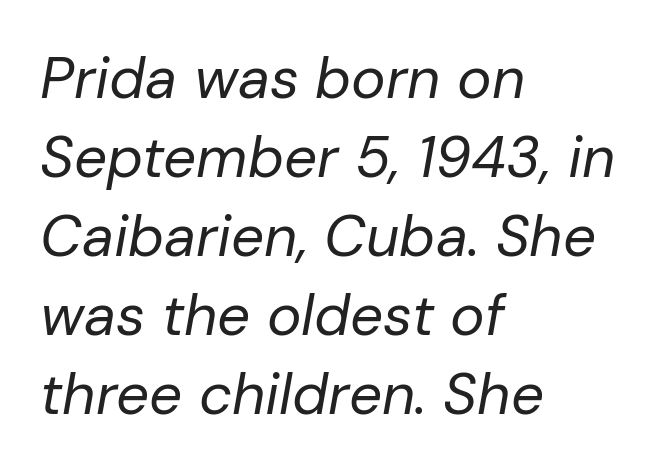
Q: Is the text bold? A: No.
Q: Is the text italic (slanted)? A: Yes, it leans right by about 10 degrees.
Q: Is the text underlined? A: No.
Q: How is the paragraph aligned? A: Left-aligned.
Q: Is the spacing between letters normal or unusually wide? A: Normal.
Q: Is the spacing between lines tight, normal or loose? A: Normal.
Q: Width (condensed, normal, or wide)? A: Normal.
Q: Stroke contrast? A: Low.
Q: x-height? A: Medium.
Q: Monospaced? A: No.
